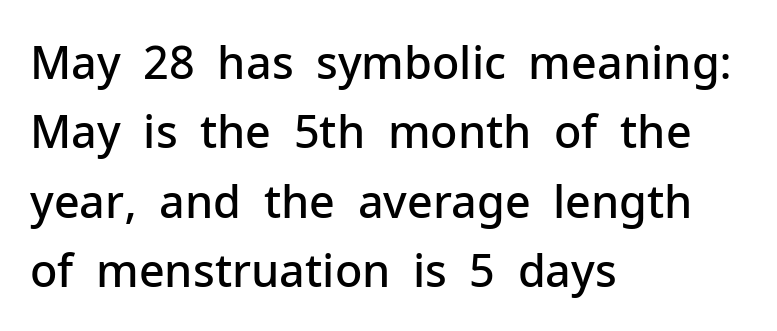
{"serif": "no", "italic": "no", "bold": "semi", "weight": "semibold", "width": "normal", "stroke_contrast": "low", "x_height": "medium", "monospaced": "no", "underline": "no", "align": "left", "line_spacing": "normal", "line_spacing_ratio": 1.54, "letter_spacing": "normal", "letter_spacing_em": 0.0, "glyph_px": 45}
